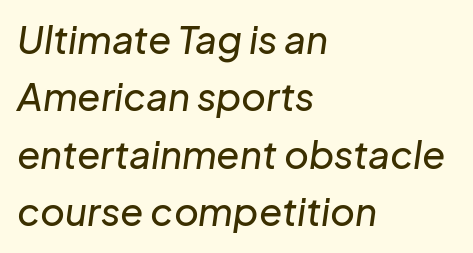
The image shows 38 px text type, italic (leaning right); set left-aligned, normal line spacing (1.51x), normal letter spacing, not underlined; low stroke contrast and a medium x-height.
